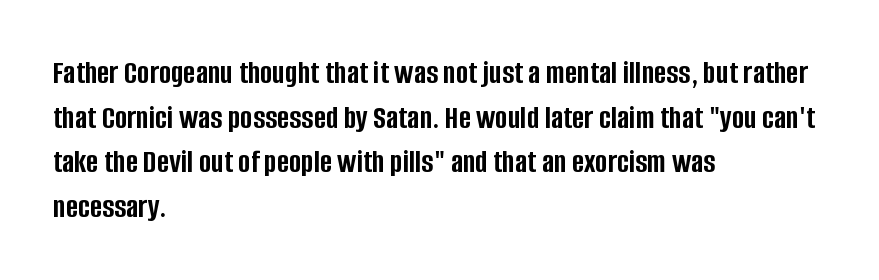
{"serif": "no", "italic": "no", "bold": "yes", "weight": "semibold", "width": "condensed", "stroke_contrast": "low", "x_height": "large", "monospaced": "no", "underline": "no", "align": "left", "line_spacing": "normal", "line_spacing_ratio": 1.35, "letter_spacing": "normal", "letter_spacing_em": 0.0, "glyph_px": 33}
